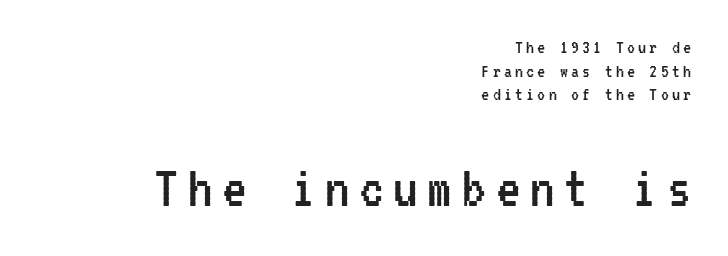
The image shows 61 px regular-weight, condensed sans-serif type, upright, monospaced; set right-aligned, line spacing 1.18x, not underlined; the second (bottom) block is 3.05x larger; low stroke contrast and a medium x-height.
